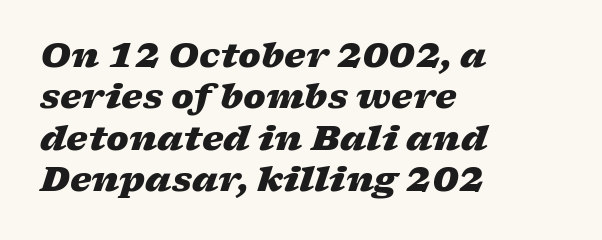
The image shows 34 px heavy, wide type, italic (leaning right); set left-aligned, line spacing 1.22x, normal letter spacing, not underlined; low stroke contrast and a medium x-height.
